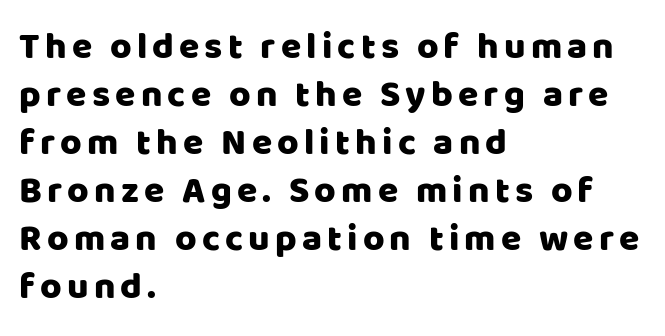
The face used here is proportionally spaced, like ordinary book or web type. These lines stack with their left ends in a neat column. Has an underline been added? It has not. Posture: vertical. Note: no serifs on the glyphs. The rendering uses a moderate line-height, typical for paragraphs.
